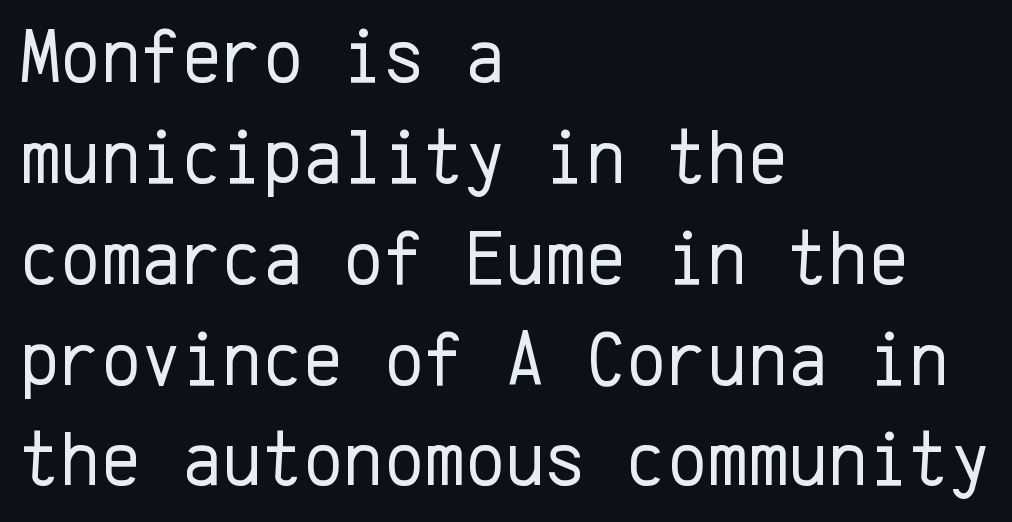
The image shows 77 px regular-weight sans-serif type, upright, monospaced; set left-aligned, normal line spacing (1.31x), normal letter spacing, not underlined; low stroke contrast and a medium x-height.
